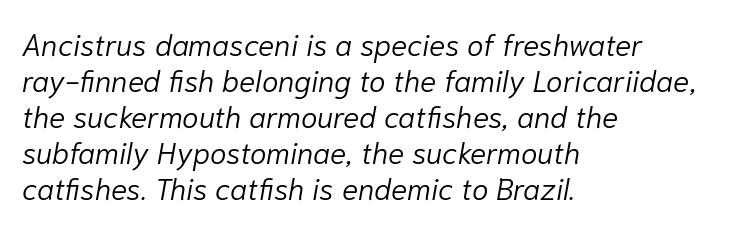
{"italic": "yes", "lean": "right", "slant_degrees": 10, "bold": "no", "weight": "light", "width": "normal", "stroke_contrast": "low", "x_height": "medium", "monospaced": "no", "underline": "no", "align": "left", "line_spacing_ratio": 1.2, "letter_spacing": "normal", "letter_spacing_em": 0.0, "glyph_px": 30}
